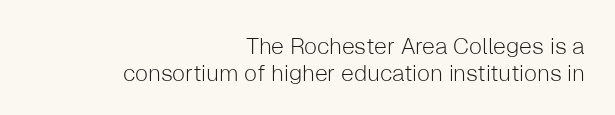
The image shows 23 px text type, upright; set right-aligned, line spacing 1.17x, normal letter spacing, not underlined.
